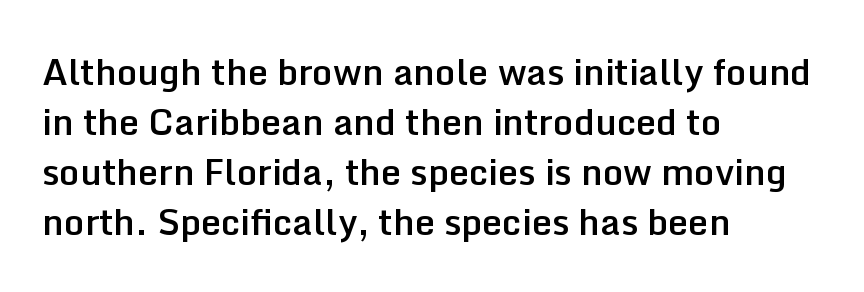
The image shows 36 px semibold sans-serif type, upright; set left-aligned, normal line spacing (1.39x), normal letter spacing, not underlined; low stroke contrast and a medium x-height.
